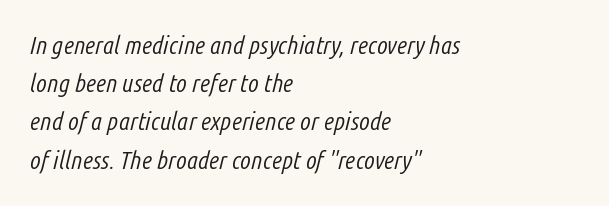
Q: Is the text bold? A: No.
Q: Is the text italic (slanted)? A: Yes, it leans right by about 14 degrees.
Q: Is the text underlined? A: No.
Q: How is the paragraph aligned? A: Left-aligned.
Q: Is the spacing between letters normal or unusually wide? A: Normal.
Q: Is the spacing between lines tight, normal or loose? A: Normal.
